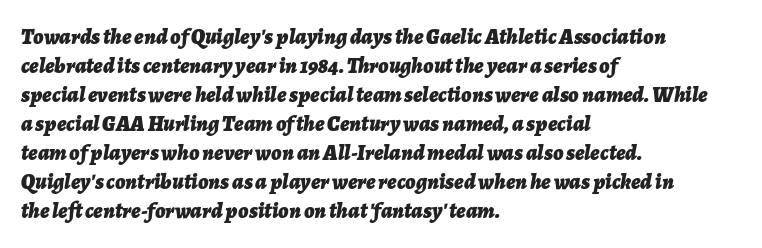
Q: Is the text bold? A: Yes.
Q: Is the text italic (slanted)? A: Yes, it leans right by about 7 degrees.
Q: Is the text underlined? A: No.
Q: How is the paragraph aligned? A: Left-aligned.
Q: Is the spacing between letters normal or unusually wide? A: Normal.
Q: Is the spacing between lines tight, normal or loose? A: Normal.
